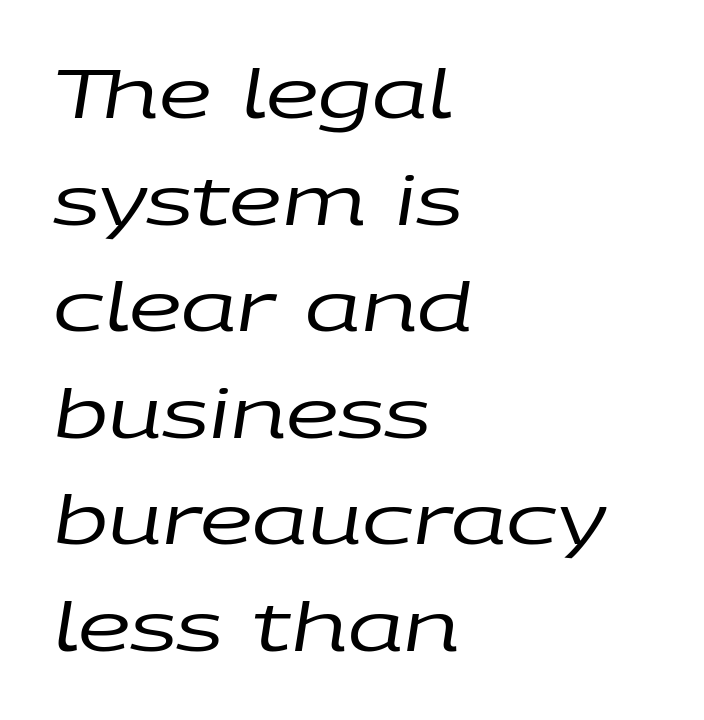
The image shows 67 px regular-weight, wide type, italic (leaning right); set left-aligned, normal line spacing (1.59x), normal letter spacing, not underlined; low stroke contrast and a large x-height.
